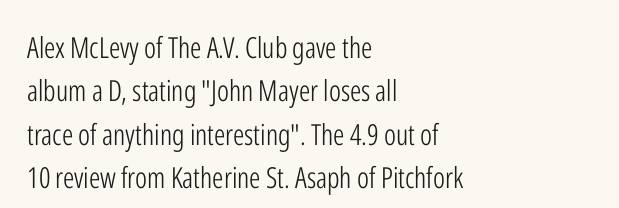
{"serif": "no", "italic": "no", "bold": "no", "weight": "light", "width": "condensed", "stroke_contrast": "low", "x_height": "medium", "monospaced": "no", "underline": "no", "align": "left", "line_spacing": "normal", "line_spacing_ratio": 1.5, "letter_spacing": "normal", "letter_spacing_em": 0.0, "glyph_px": 29}
